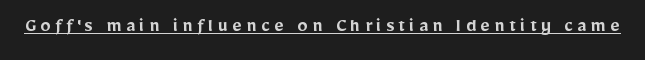
Q: Is the text bold? A: Semi-bold.
Q: Is the text italic (slanted)? A: No, it is upright.
Q: Is the text underlined? A: Yes.
Q: Is the spacing between letters normal or unusually wide? A: Unusually wide.
